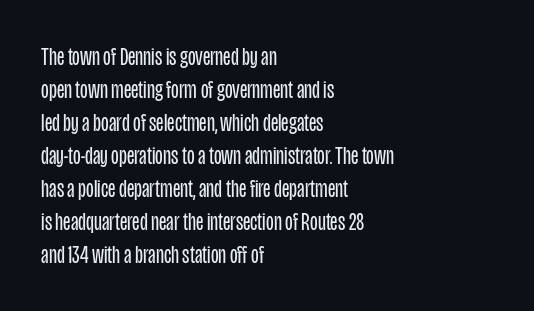
The setting favours the left margin, as ordinary paragraphs usually do. The letters stand upright; this is a roman face. Does the leading feel generous? No, just average. The passage shown has conventional tracking throughout. Each stroke keeps to a modest, everyday thickness or less.
